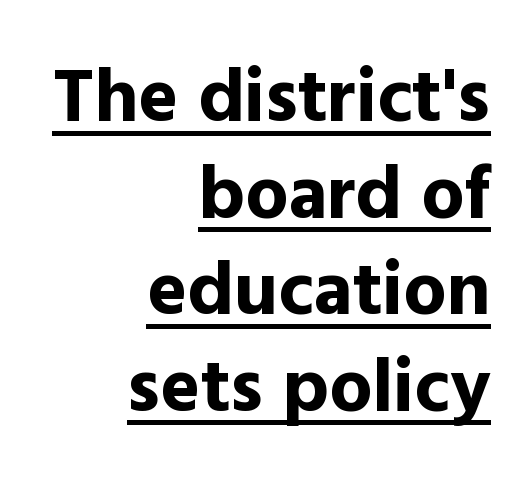
{"serif": "no", "italic": "no", "bold": "yes", "weight": "bold", "width": "normal", "x_height": "medium", "monospaced": "no", "underline": "yes", "align": "right", "line_spacing": "normal", "line_spacing_ratio": 1.27, "letter_spacing": "normal", "letter_spacing_em": 0.0, "glyph_px": 76}
